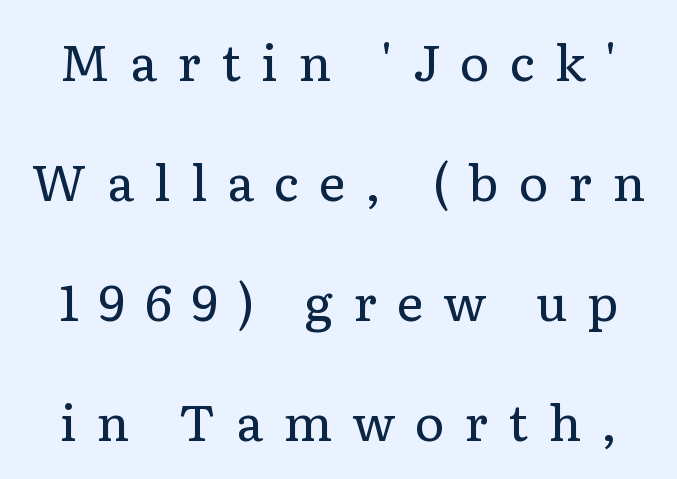
Quick note: underline off. The type family on display is of the serif kind. Character widths vary here, with narrow letters taking less room than wide ones. A light-to-regular cut is what we see here.
